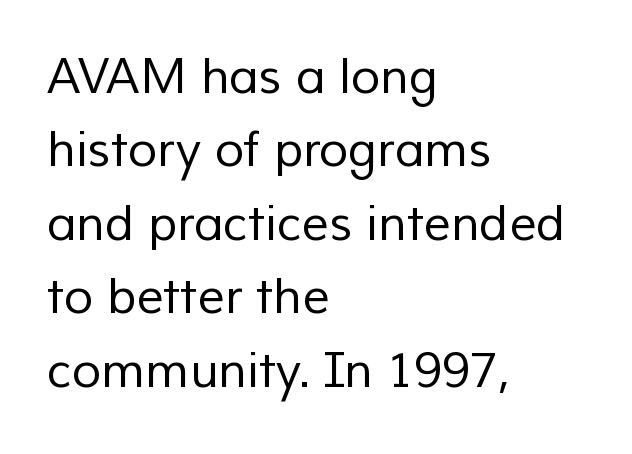
The image shows 48 px regular-weight sans-serif type; set left-aligned, normal line spacing (1.53x), normal letter spacing, not underlined; low stroke contrast and a medium x-height.
